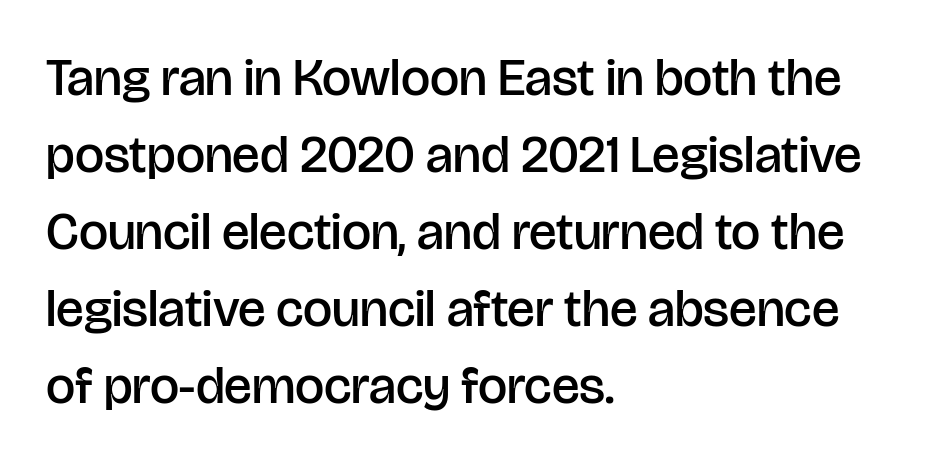
The image shows 52 px semibold sans-serif type, upright; set left-aligned, normal line spacing (1.48x), normal letter spacing, not underlined; low stroke contrast and a large x-height.
